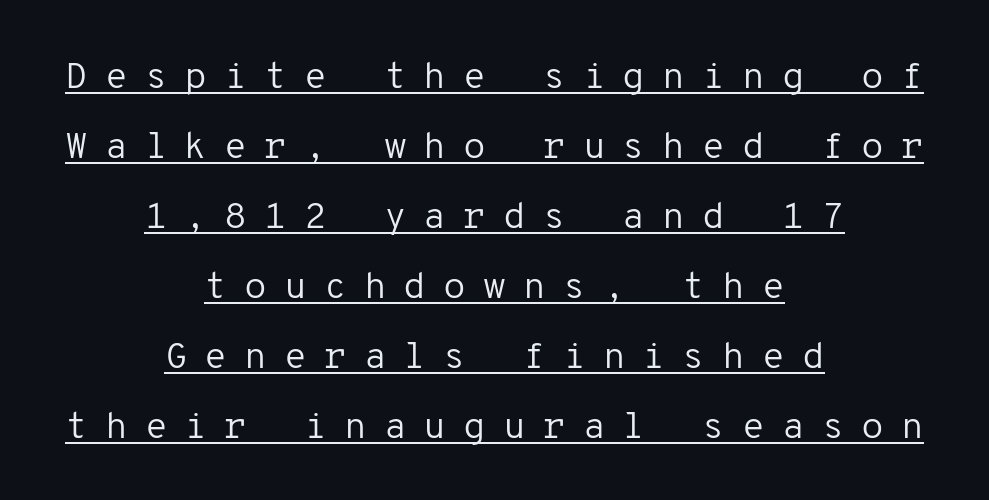
These lines have a slow, spaced-out rhythm from letter to letter. In terms of letterform style, serifs are entirely absent. Alignment: centered. Upright lettering throughout.
